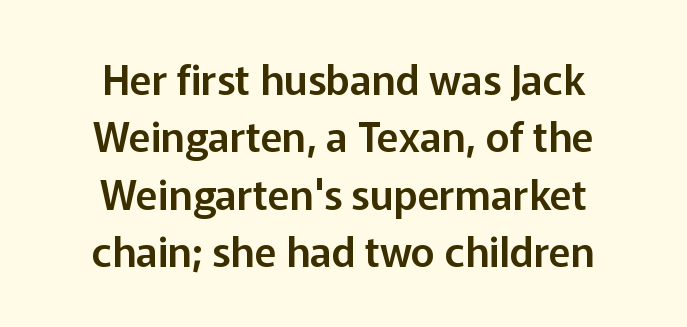
Q: Is the text italic (slanted)? A: No, it is upright.
Q: Is the typeface a serif or a sans-serif typeface? A: Sans-serif.
Q: Is the text underlined? A: No.
Q: How is the paragraph aligned? A: Centered.
Q: Is the spacing between letters normal or unusually wide? A: Normal.
Q: Is the spacing between lines tight, normal or loose? A: Normal.
Q: Width (condensed, normal, or wide)? A: Normal.
Q: Stroke contrast? A: Low.
Q: x-height? A: Medium.
Q: Monospaced? A: No.
